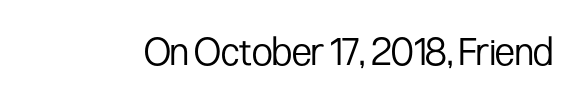
Q: Is the text bold? A: No.
Q: Is the text italic (slanted)? A: No, it is upright.
Q: Is the typeface a serif or a sans-serif typeface? A: Sans-serif.
Q: Is the text underlined? A: No.
Q: Is the spacing between letters normal or unusually wide? A: Normal.
Q: Width (condensed, normal, or wide)? A: Condensed.
Q: Stroke contrast? A: Low.
Q: x-height? A: Medium.
Q: Monospaced? A: No.
